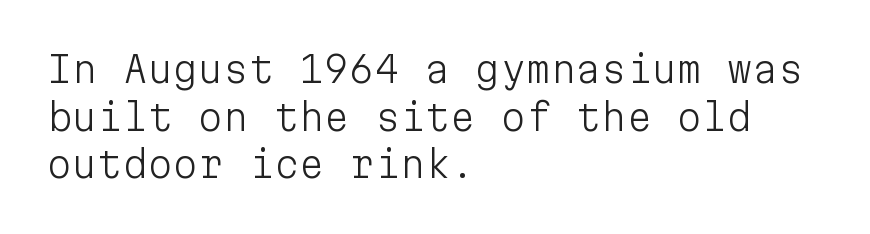
The image shows 36 px light sans-serif type, upright, monospaced; set left-aligned, normal line spacing (1.32x), normal letter spacing, not underlined; low stroke contrast and a medium x-height.
